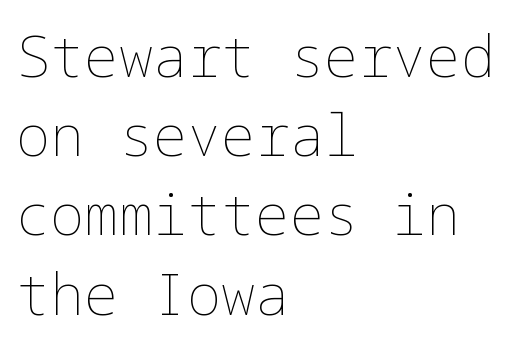
The image shows 57 px thin type, upright; set left-aligned, normal line spacing (1.39x), normal letter spacing, not underlined; low stroke contrast and a medium x-height.
